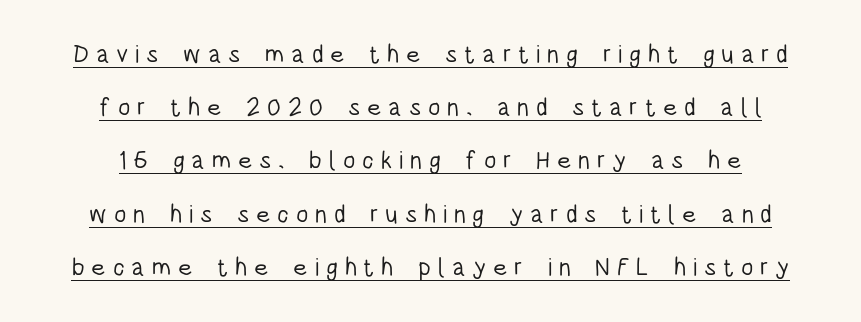
Q: Is the text bold? A: No.
Q: Is the text italic (slanted)? A: No, it is upright.
Q: Is the text underlined? A: Yes.
Q: Is the spacing between letters normal or unusually wide? A: Unusually wide.
Q: Is the spacing between lines tight, normal or loose? A: Loose.
